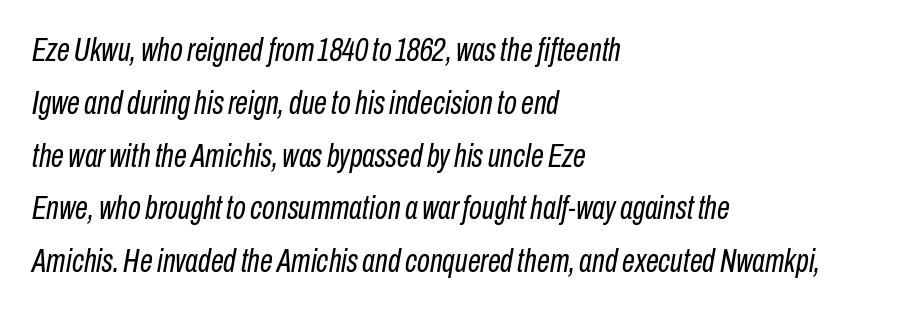
Leftover space on each line is placed entirely after the last word. Vertical stems look standard width or narrower in stroke. These lines are rendered in a variable-pitch font. What's the leading like? Ordinary, nothing unusual.
